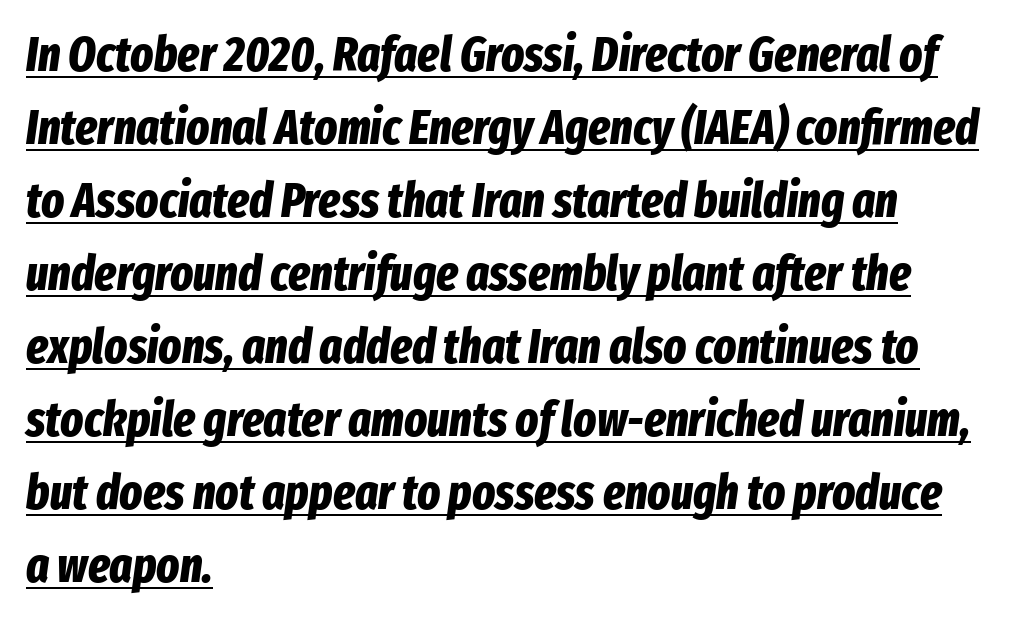
Q: Is the text bold? A: Yes.
Q: Is the text italic (slanted)? A: Yes, it leans right by about 8 degrees.
Q: Is the text underlined? A: Yes.
Q: How is the paragraph aligned? A: Left-aligned.
Q: Is the spacing between letters normal or unusually wide? A: Normal.
Q: Is the spacing between lines tight, normal or loose? A: Normal.
Q: Width (condensed, normal, or wide)? A: Condensed.
Q: Stroke contrast? A: Low.
Q: x-height? A: Medium.
Q: Monospaced? A: No.
